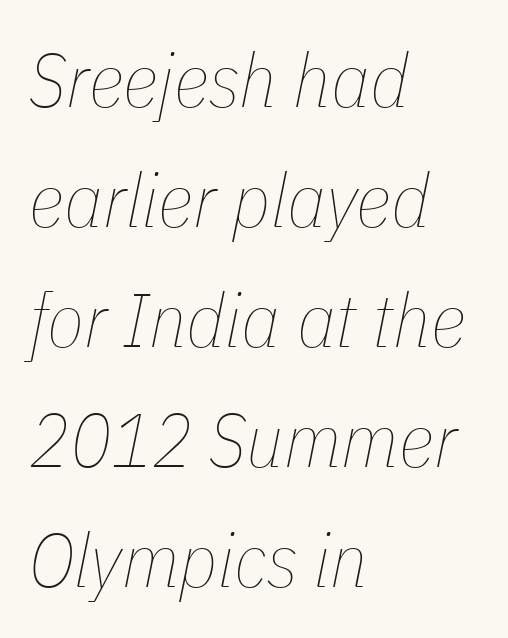
{"italic": "yes", "lean": "right", "slant_degrees": 11, "bold": "no", "weight": "thin", "width": "condensed", "stroke_contrast": "low", "x_height": "medium", "monospaced": "no", "underline": "no", "align": "left", "line_spacing": "normal", "line_spacing_ratio": 1.58, "letter_spacing": "normal", "letter_spacing_em": 0.0, "glyph_px": 76}
